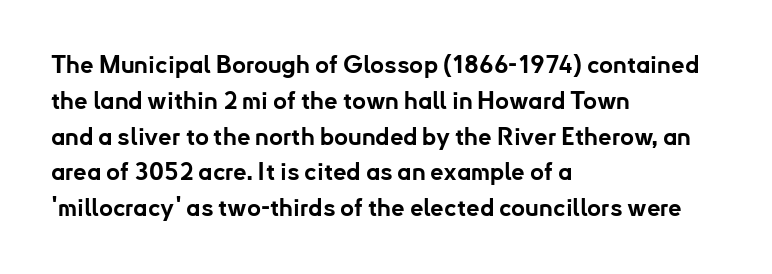
Italic: no, the glyphs are upright roman. Reading down the column, the eye jumps a familiar distance to each next line. Each row of text sits above clean, open space. Chunky letters — that's bold for sure.
